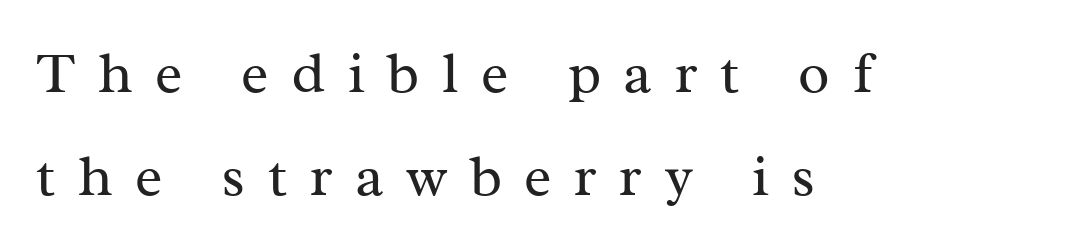
Q: Is the text bold? A: No.
Q: Is the text italic (slanted)? A: No, it is upright.
Q: Is the typeface a serif or a sans-serif typeface? A: Serif.
Q: Is the text underlined? A: No.
Q: How is the paragraph aligned? A: Left-aligned.
Q: Is the spacing between letters normal or unusually wide? A: Unusually wide.
Q: Width (condensed, normal, or wide)? A: Normal.
Q: Stroke contrast? A: Medium.
Q: x-height? A: Medium.
Q: Monospaced? A: No.
